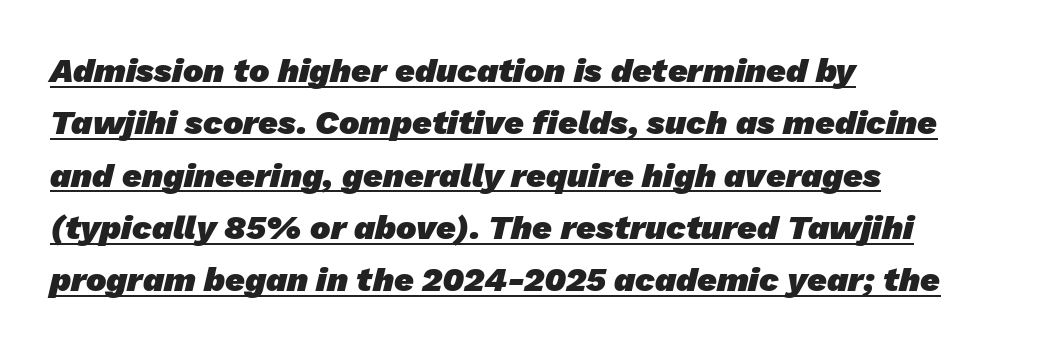
You could not count columns in this text — the font is proportionally spaced. Line beginnings align vertically; line endings do not. What's the leading like? Ordinary, nothing unusual. Does the weight exceed regular? Yes, all the way to bold.
